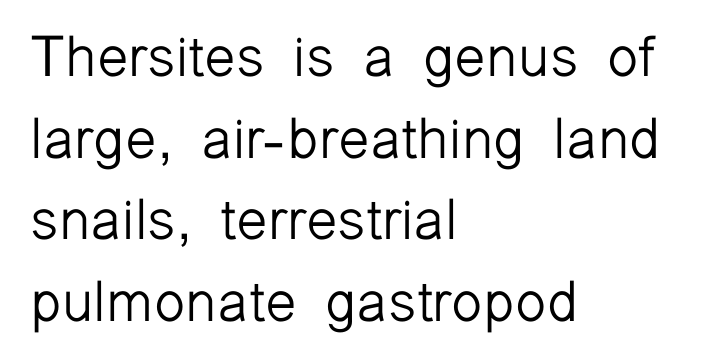
{"serif": "no", "italic": "no", "bold": "no", "weight": "light", "width": "normal", "stroke_contrast": "low", "x_height": "medium", "monospaced": "no", "underline": "no", "align": "left", "line_spacing": "normal", "line_spacing_ratio": 1.43, "letter_spacing": "normal", "letter_spacing_em": 0.0, "glyph_px": 57}
